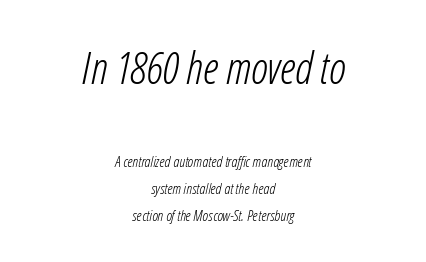
The image shows 44 px light, condensed type, italic (leaning right); set centered, line spacing 1.79x, normal letter spacing, not underlined; the first (top) block is 2.93x larger; low stroke contrast and a medium x-height.
